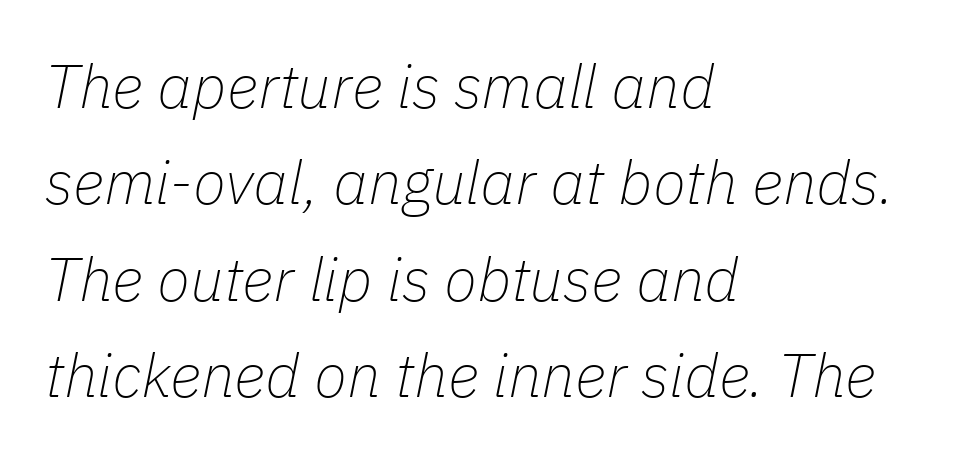
The image shows 61 px thin type, italic (leaning right); set left-aligned, normal line spacing (1.58x), normal letter spacing, not underlined; low stroke contrast and a medium x-height.
